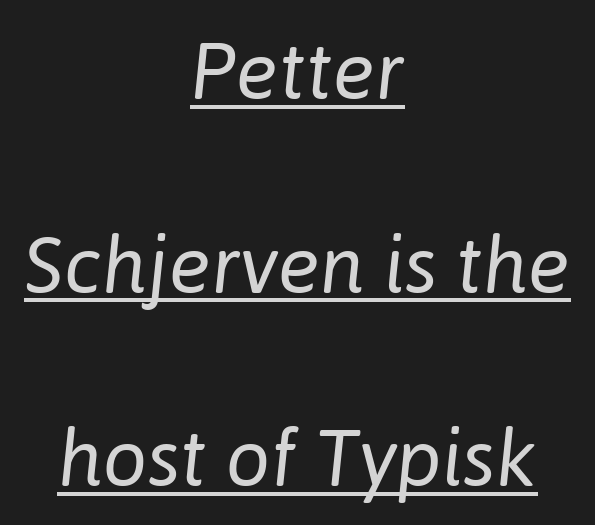
These lines are rendered in a variable-pitch font. Is the type slanted? Yes — the strokes lean at a clear angle. Check the space under the baseline: a stroke is drawn there. Each new line begins a long way beneath the previous one. The tracking reads as untouched default to a designer's eye. Stems and bowls with no extra thickness — not bold.
